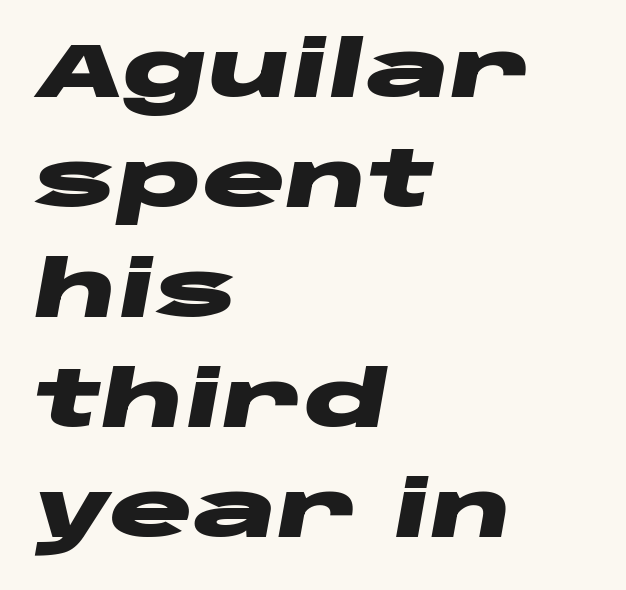
Q: Is the text bold? A: Yes.
Q: Is the text italic (slanted)? A: Yes, it leans right by about 10 degrees.
Q: Is the text underlined? A: No.
Q: How is the paragraph aligned? A: Left-aligned.
Q: Is the spacing between letters normal or unusually wide? A: Normal.
Q: Is the spacing between lines tight, normal or loose? A: Normal.
Q: Width (condensed, normal, or wide)? A: Wide.
Q: Stroke contrast? A: Low.
Q: x-height? A: Large.
Q: Monospaced? A: No.
